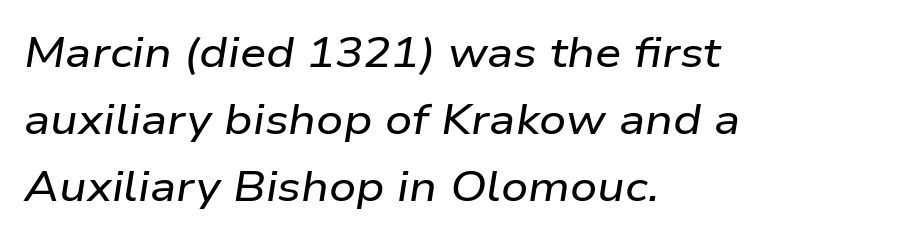
Q: Is the text italic (slanted)? A: Yes, it leans right by about 9 degrees.
Q: Is the text underlined? A: No.
Q: How is the paragraph aligned? A: Left-aligned.
Q: Is the spacing between letters normal or unusually wide? A: Normal.
Q: Is the spacing between lines tight, normal or loose? A: Normal.
Q: Width (condensed, normal, or wide)? A: Wide.
Q: Stroke contrast? A: Low.
Q: x-height? A: Medium.
Q: Monospaced? A: No.
